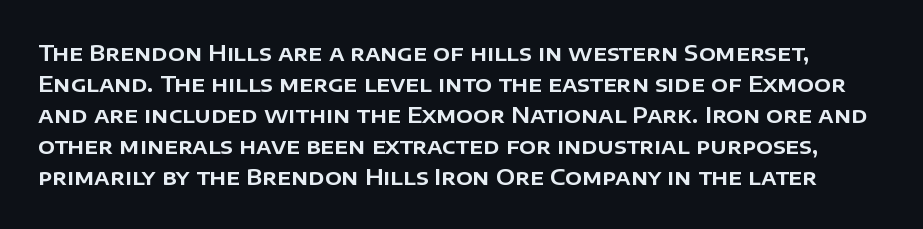
Q: Is the text italic (slanted)? A: No, it is upright.
Q: Is the text underlined? A: No.
Q: Is the spacing between letters normal or unusually wide? A: Normal.
Q: Is the spacing between lines tight, normal or loose? A: Normal.
